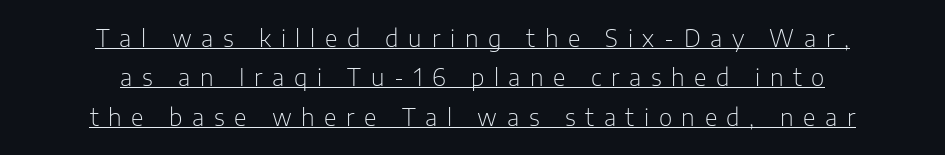
Q: Is the text bold? A: No.
Q: Is the text italic (slanted)? A: No, it is upright.
Q: Is the text underlined? A: Yes.
Q: How is the paragraph aligned? A: Centered.
Q: Is the spacing between letters normal or unusually wide? A: Unusually wide.
